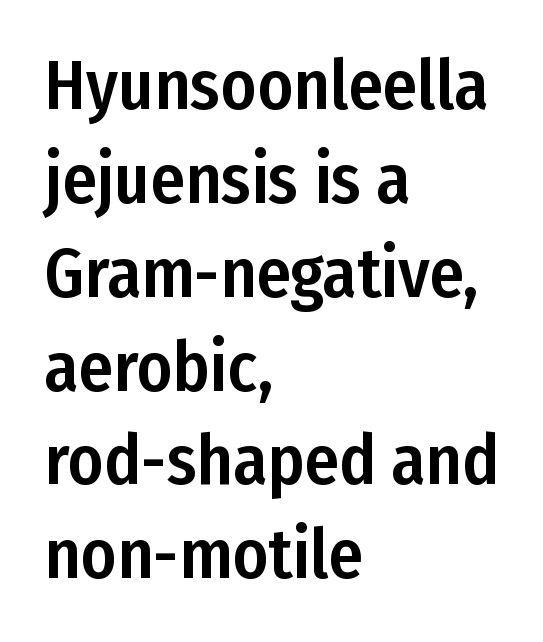
Q: Is the text italic (slanted)? A: No, it is upright.
Q: Is the typeface a serif or a sans-serif typeface? A: Sans-serif.
Q: Is the text underlined? A: No.
Q: How is the paragraph aligned? A: Left-aligned.
Q: Is the spacing between letters normal or unusually wide? A: Normal.
Q: Is the spacing between lines tight, normal or loose? A: Normal.
Q: Width (condensed, normal, or wide)? A: Condensed.
Q: Stroke contrast? A: Low.
Q: x-height? A: Medium.
Q: Monospaced? A: No.
